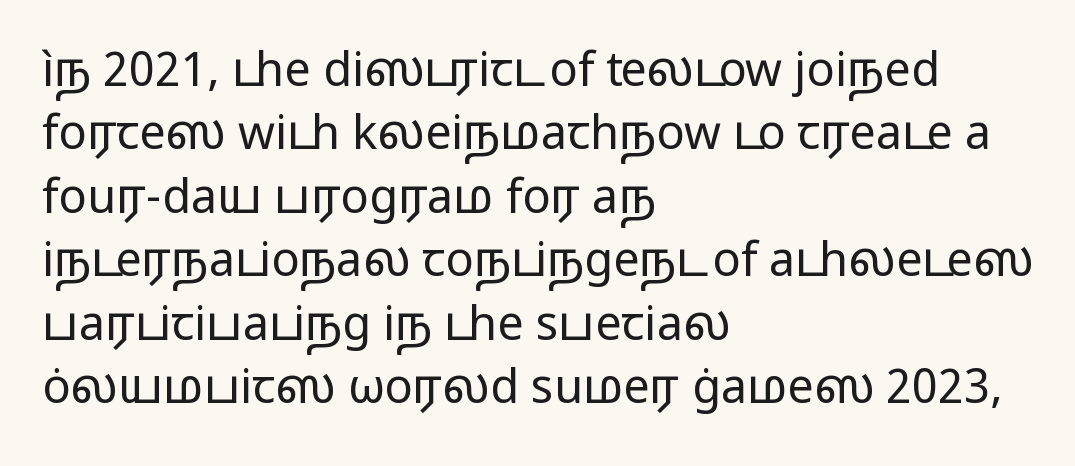
Q: Is the text bold? A: No.
Q: Is the text italic (slanted)? A: No, it is upright.
Q: Is the typeface a serif or a sans-serif typeface? A: Sans-serif.
Q: Is the text underlined? A: No.
Q: How is the paragraph aligned? A: Left-aligned.
Q: Is the spacing between letters normal or unusually wide? A: Normal.
Q: Is the spacing between lines tight, normal or loose? A: Normal.
Q: Width (condensed, normal, or wide)? A: Wide.
Q: Stroke contrast? A: Low.
Q: x-height? A: Medium.
Q: Monospaced? A: No.
